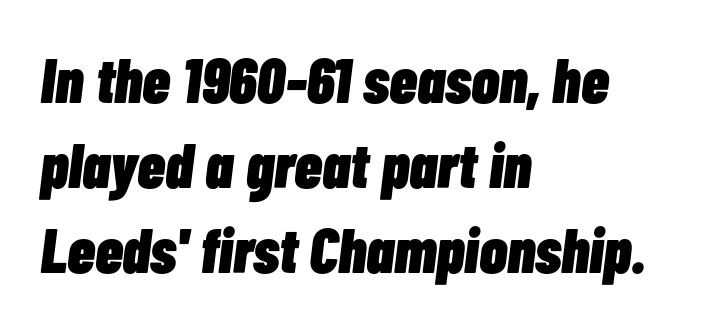
The image shows 63 px heavy, condensed type, italic (leaning right); set left-aligned, normal line spacing (1.35x), normal letter spacing, not underlined; low stroke contrast and a medium x-height.
